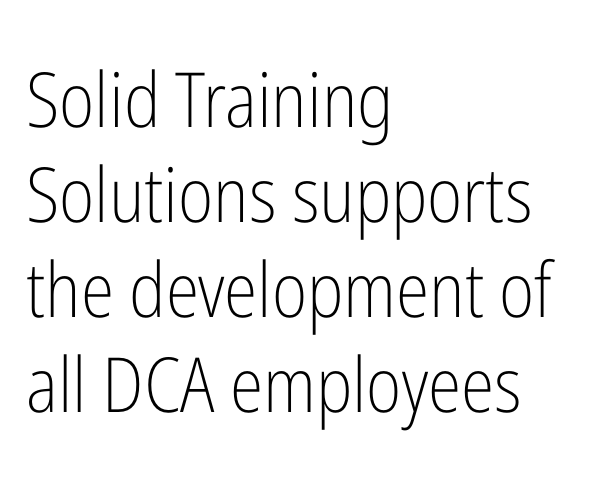
{"serif": "no", "italic": "no", "bold": "no", "weight": "light", "width": "condensed", "stroke_contrast": "low", "x_height": "medium", "monospaced": "no", "underline": "no", "align": "left", "line_spacing": "normal", "line_spacing_ratio": 1.25, "letter_spacing": "normal", "letter_spacing_em": 0.0, "glyph_px": 76}
